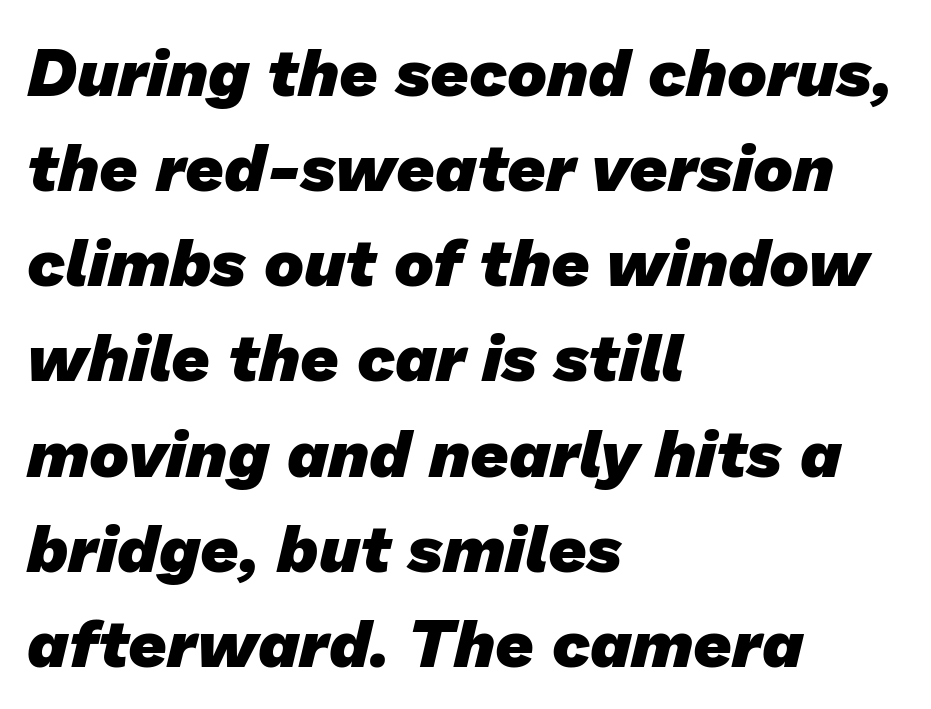
The image shows 67 px heavy sans-serif type; set left-aligned, normal line spacing (1.42x), normal letter spacing, not underlined; low stroke contrast and a medium x-height.
